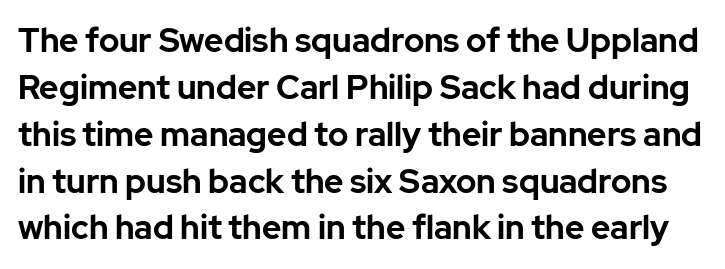
The image shows 33 px bold sans-serif type, upright; set normal line spacing (1.42x), normal letter spacing, not underlined; low stroke contrast and a medium x-height.
